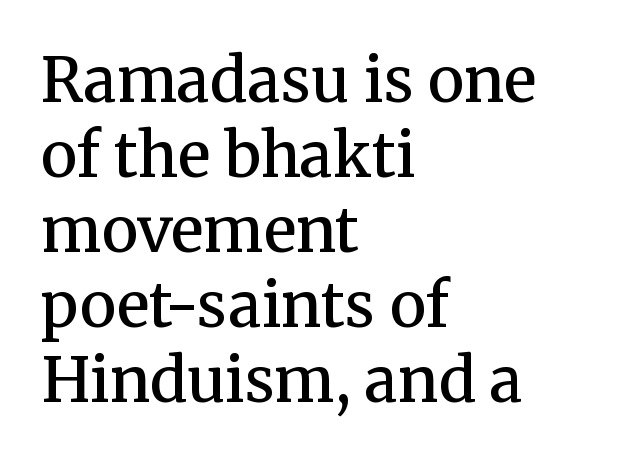
The image shows 61 px semibold serif type, upright; set left-aligned, line spacing 1.23x, normal letter spacing, not underlined; medium stroke contrast and a medium x-height.
